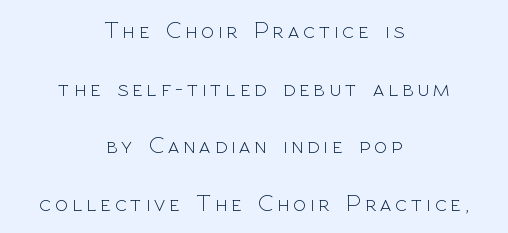
Q: Is the text bold? A: No.
Q: Is the text italic (slanted)? A: No, it is upright.
Q: Is the text underlined? A: No.
Q: How is the paragraph aligned? A: Centered.
Q: Is the spacing between lines tight, normal or loose? A: Loose.
